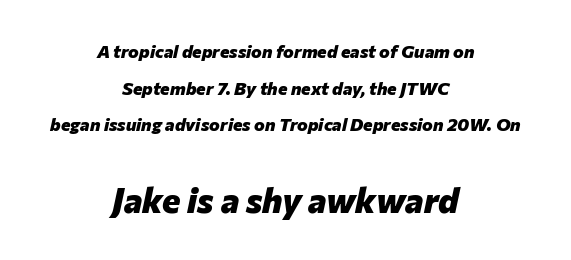
{"italic": "yes", "lean": "right", "slant_degrees": 12, "bold": "yes", "weight": "heavy", "width": "normal", "stroke_contrast": "low", "x_height": "medium", "monospaced": "no", "underline": "no", "align": "center", "line_spacing": "loose", "line_spacing_ratio": 2.03, "letter_spacing": "normal", "letter_spacing_em": 0.0, "larger_block": "second", "size_ratio": 1.94, "glyph_px": 35}
